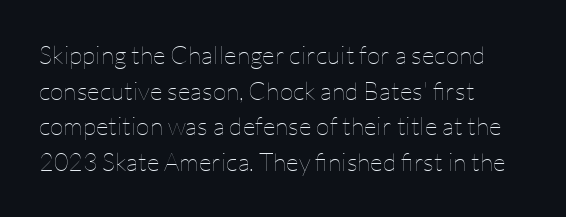
{"italic": "no", "bold": "no", "underline": "no", "align": "left", "line_spacing": "normal", "line_spacing_ratio": 1.43, "letter_spacing": "normal", "letter_spacing_em": 0.0, "glyph_px": 25}
